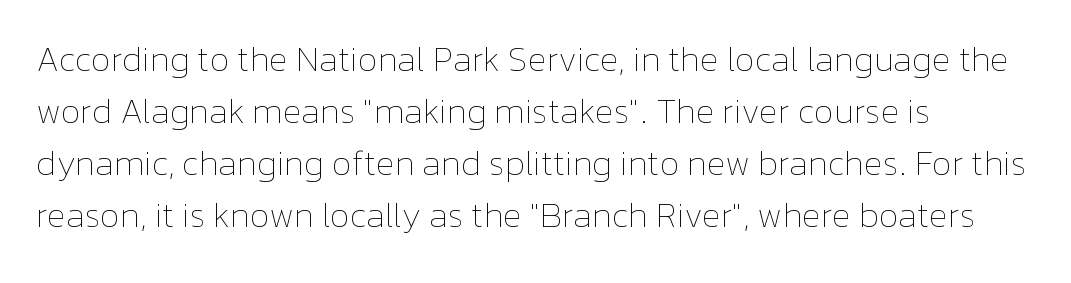
Q: Is the text bold? A: No.
Q: Is the text italic (slanted)? A: No, it is upright.
Q: Is the text underlined? A: No.
Q: How is the paragraph aligned? A: Left-aligned.
Q: Is the spacing between letters normal or unusually wide? A: Normal.
Q: Is the spacing between lines tight, normal or loose? A: Normal.
Q: Width (condensed, normal, or wide)? A: Normal.
Q: Stroke contrast? A: Low.
Q: x-height? A: Medium.
Q: Monospaced? A: No.
